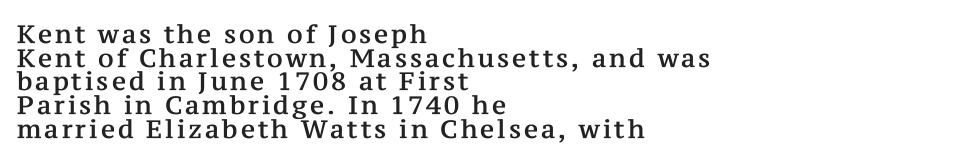
{"italic": "no", "underline": "no", "align": "left", "line_spacing": "tight", "line_spacing_ratio": 0.95, "glyph_px": 25}
